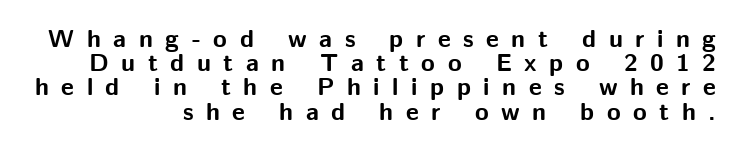
The rendering anchors every line to the right-hand side. What stands out about the letter spacing? Its width — letters are far apart. No italicization has been applied; the sample stays upright. Nobody drew a line under any word here. I'd describe the lettering as bold — thick and assertive.
